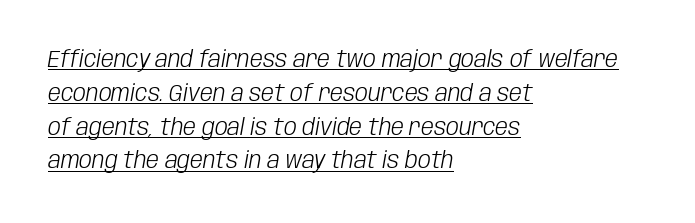
Q: Is the text bold? A: No.
Q: Is the text italic (slanted)? A: Yes, it leans right by about 10 degrees.
Q: Is the text underlined? A: Yes.
Q: How is the paragraph aligned? A: Left-aligned.
Q: Is the spacing between letters normal or unusually wide? A: Normal.
Q: Is the spacing between lines tight, normal or loose? A: Normal.
